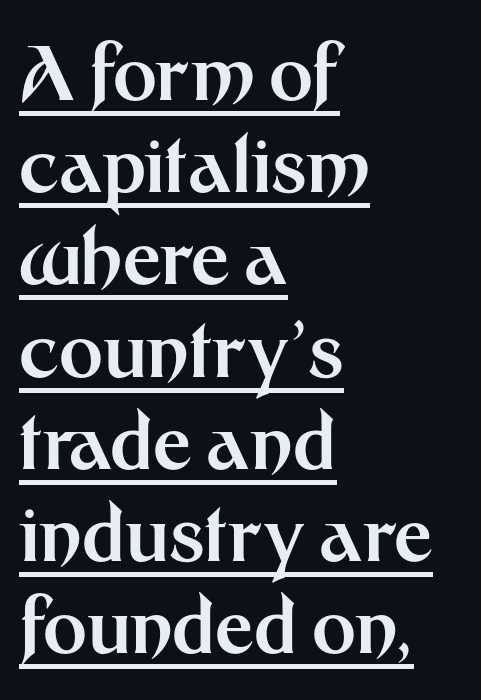
Q: Is the text bold? A: Yes.
Q: Is the text italic (slanted)? A: No, it is upright.
Q: Is the typeface a serif or a sans-serif typeface? A: Sans-serif.
Q: Is the text underlined? A: Yes.
Q: How is the paragraph aligned? A: Left-aligned.
Q: Is the spacing between letters normal or unusually wide? A: Normal.
Q: Width (condensed, normal, or wide)? A: Normal.
Q: Stroke contrast? A: Medium.
Q: x-height? A: Medium.
Q: Monospaced? A: No.
